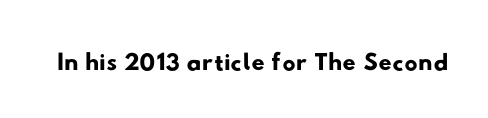
Type without underlining. Students, note that the glyphs here touch the page at normal intervals. This sample uses a sans-serif face. The letters advance in unequal steps, a hallmark of proportional type.
